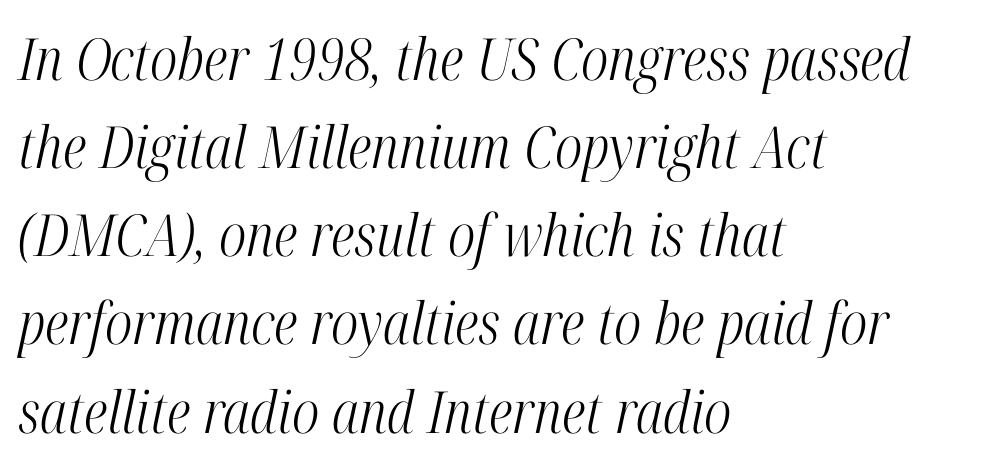
Q: Is the text bold? A: No.
Q: Is the text italic (slanted)? A: Yes, it leans right by about 12 degrees.
Q: Is the typeface a serif or a sans-serif typeface? A: Serif.
Q: Is the text underlined? A: No.
Q: How is the paragraph aligned? A: Left-aligned.
Q: Is the spacing between letters normal or unusually wide? A: Normal.
Q: Is the spacing between lines tight, normal or loose? A: Normal.
Q: Width (condensed, normal, or wide)? A: Condensed.
Q: Stroke contrast? A: High.
Q: x-height? A: Medium.
Q: Monospaced? A: No.
